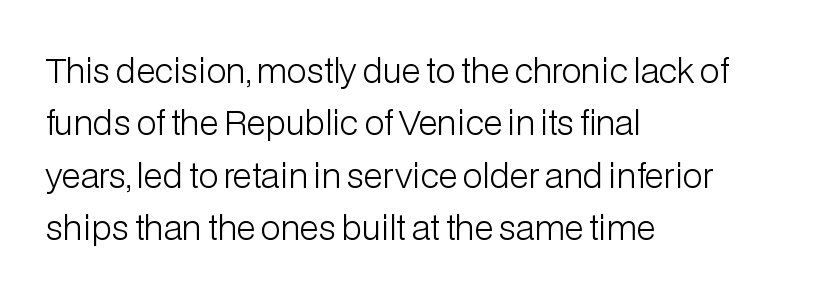
{"serif": "no", "italic": "no", "bold": "no", "weight": "light", "width": "normal", "stroke_contrast": "low", "x_height": "medium", "monospaced": "no", "underline": "no", "align": "left", "line_spacing": "normal", "line_spacing_ratio": 1.59, "letter_spacing": "normal", "letter_spacing_em": 0.0, "glyph_px": 33}
